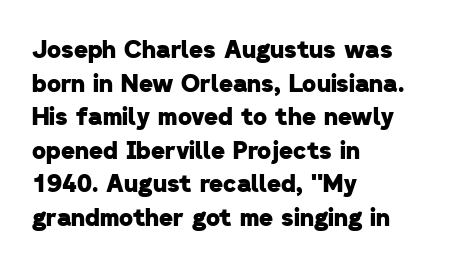
{"bold": "yes", "underline": "no", "align": "left", "line_spacing": "normal", "line_spacing_ratio": 1.4, "letter_spacing": "normal", "letter_spacing_em": 0.0, "glyph_px": 24}
